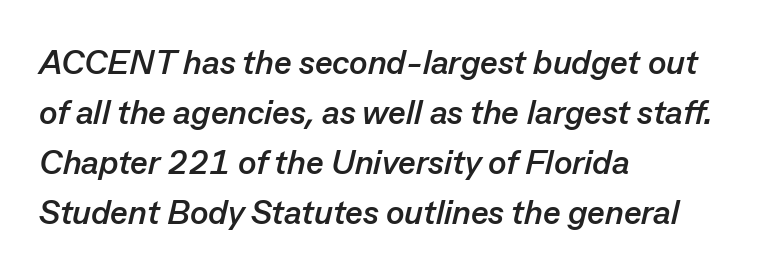
Italic? Definitely — the glyphs are oblique. The zone under the glyphs is completely vacant. Successive baselines arrive at the customary interval. Character widths vary here, with narrow letters taking less room than wide ones. Strong, thick strokes mark this as bold type.
